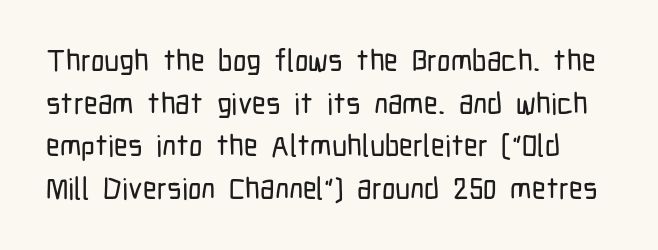
Q: Is the text italic (slanted)? A: No, it is upright.
Q: Is the typeface a serif or a sans-serif typeface? A: Sans-serif.
Q: Is the text underlined? A: No.
Q: Is the spacing between letters normal or unusually wide? A: Normal.
Q: Is the spacing between lines tight, normal or loose? A: Normal.
Q: Width (condensed, normal, or wide)? A: Condensed.
Q: Stroke contrast? A: Low.
Q: x-height? A: Medium.
Q: Monospaced? A: No.
